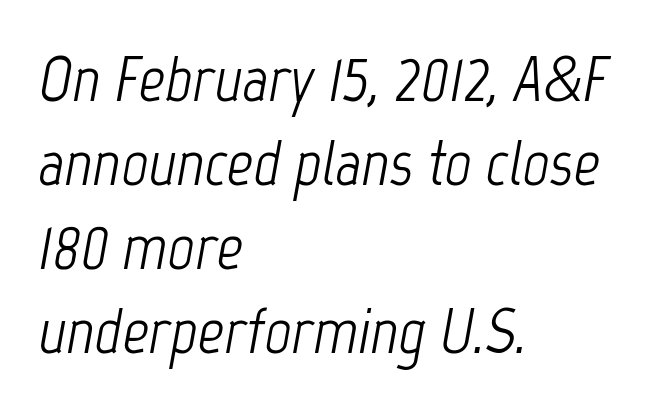
The image shows 65 px light, condensed type, italic (leaning right); set left-aligned, normal line spacing (1.29x), normal letter spacing, not underlined; low stroke contrast and a medium x-height.
